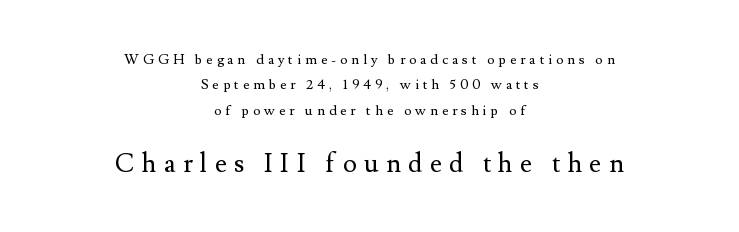
{"italic": "no", "bold": "no", "underline": "no", "align": "center", "line_spacing_ratio": 1.82, "letter_spacing": "wide", "letter_spacing_em": 0.28, "larger_block": "second", "size_ratio": 1.86, "glyph_px": 26}
